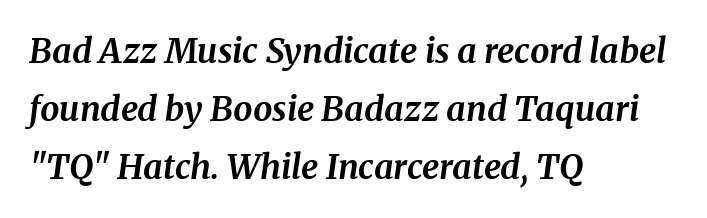
Q: Is the text bold? A: Yes.
Q: Is the text italic (slanted)? A: Yes, it leans right by about 8 degrees.
Q: Is the typeface a serif or a sans-serif typeface? A: Serif.
Q: Is the text underlined? A: No.
Q: How is the paragraph aligned? A: Left-aligned.
Q: Is the spacing between letters normal or unusually wide? A: Normal.
Q: Is the spacing between lines tight, normal or loose? A: Normal.
Q: Width (condensed, normal, or wide)? A: Normal.
Q: Stroke contrast? A: Medium.
Q: x-height? A: Medium.
Q: Monospaced? A: No.
